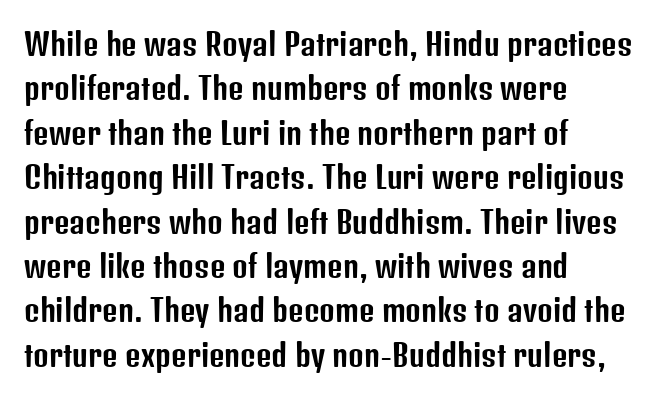
The image shows 30 px condensed sans-serif type, upright; set left-aligned, normal line spacing (1.48x), normal letter spacing, not underlined; low stroke contrast and a medium x-height.
